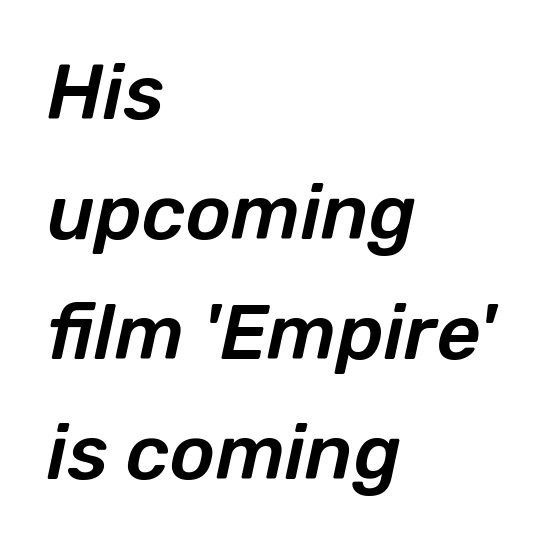
Q: Is the text italic (slanted)? A: Yes, it leans right by about 12 degrees.
Q: Is the text underlined? A: No.
Q: How is the paragraph aligned? A: Left-aligned.
Q: Is the spacing between letters normal or unusually wide? A: Normal.
Q: Is the spacing between lines tight, normal or loose? A: Normal.
Q: Width (condensed, normal, or wide)? A: Normal.
Q: Stroke contrast? A: Low.
Q: x-height? A: Medium.
Q: Monospaced? A: No.
